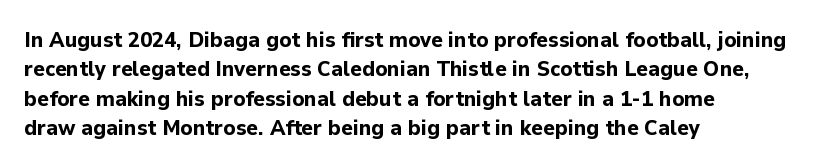
{"italic": "no", "bold": "yes", "underline": "no", "align": "left", "line_spacing": "normal", "line_spacing_ratio": 1.33, "letter_spacing": "normal", "letter_spacing_em": 0.0, "glyph_px": 22}
